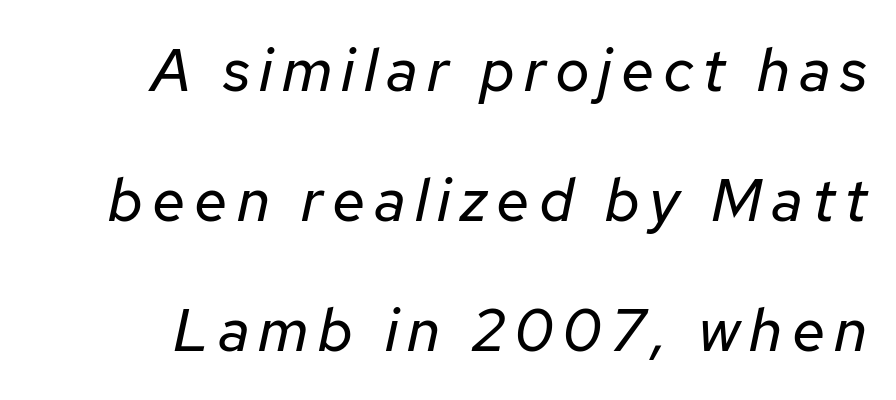
Glance below the letters and you will spot only blank space. Varying glyph widths throughout — classic text-font behaviour. The face used here has a pronounced slope to its letters. Leading: increased. Unbolded letterforms with no extra heft.
